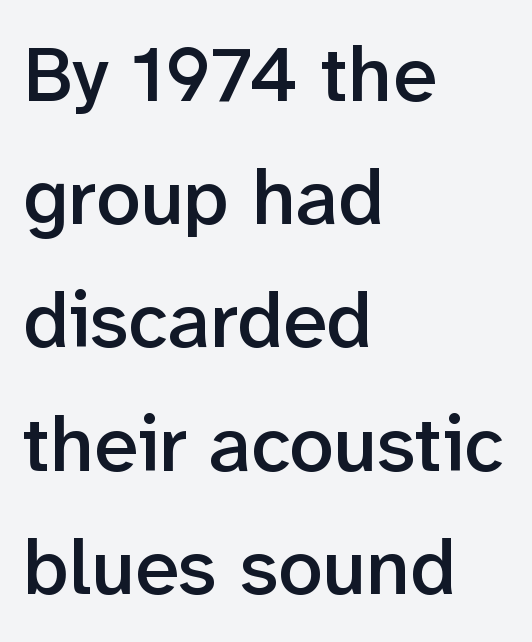
How would I describe the line gaps? Plain and ordinary. Line starts are locked; line ends wander. Ascenders rise straight up at ninety degrees. Letterform terminals end flat and unadorned throughout the passage. The tracking reads as untouched default to a designer's eye. The letters advance in unequal steps, a hallmark of proportional type.
